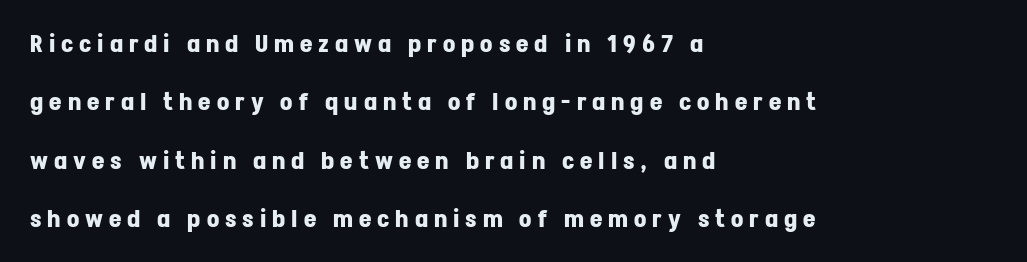
Q: Is the text bold? A: Yes.
Q: Is the text italic (slanted)? A: No, it is upright.
Q: Is the text underlined? A: No.
Q: How is the paragraph aligned? A: Left-aligned.
Q: Is the spacing between letters normal or unusually wide? A: Unusually wide.
Q: Is the spacing between lines tight, normal or loose? A: Loose.
